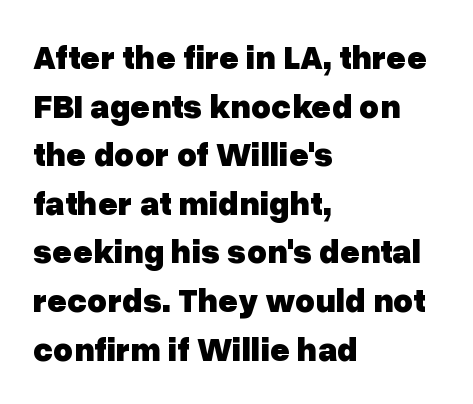
The image shows 34 px heavy sans-serif type, upright; set left-aligned, normal line spacing (1.43x), normal letter spacing, not underlined; low stroke contrast and a medium x-height.
